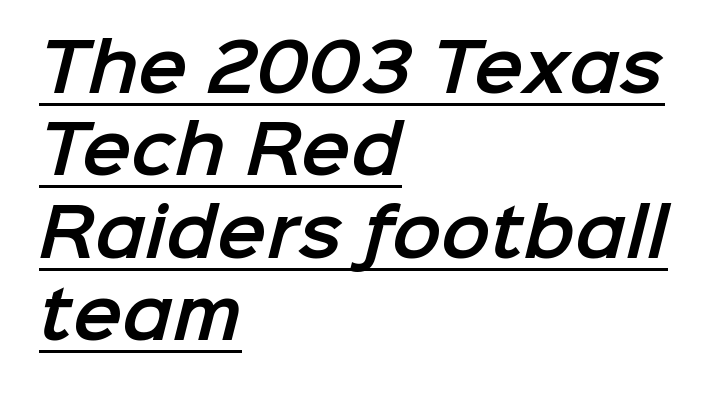
{"serif": "no", "width": "normal", "stroke_contrast": "low", "x_height": "medium", "monospaced": "no", "underline": "yes", "align": "left", "line_spacing": "normal", "line_spacing_ratio": 1.25, "letter_spacing": "normal", "letter_spacing_em": 0.0, "glyph_px": 66}
